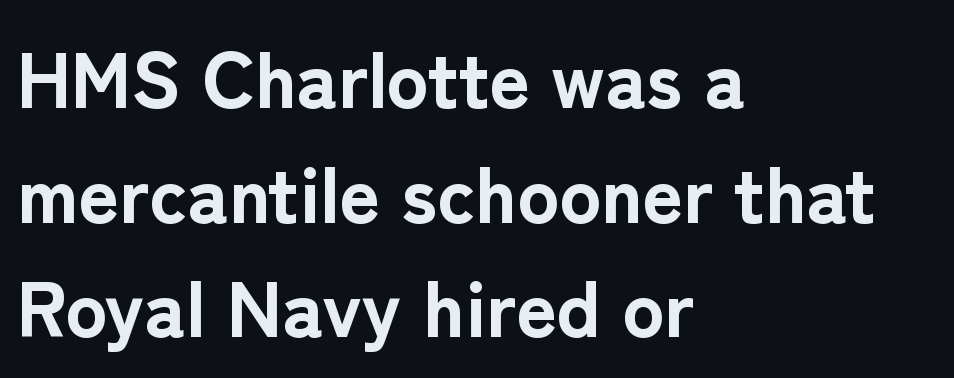
{"serif": "no", "italic": "no", "bold": "yes", "weight": "bold", "width": "normal", "stroke_contrast": "low", "x_height": "medium", "monospaced": "no", "underline": "no", "align": "left", "line_spacing": "normal", "line_spacing_ratio": 1.47, "letter_spacing": "normal", "letter_spacing_em": 0.0, "glyph_px": 78}
